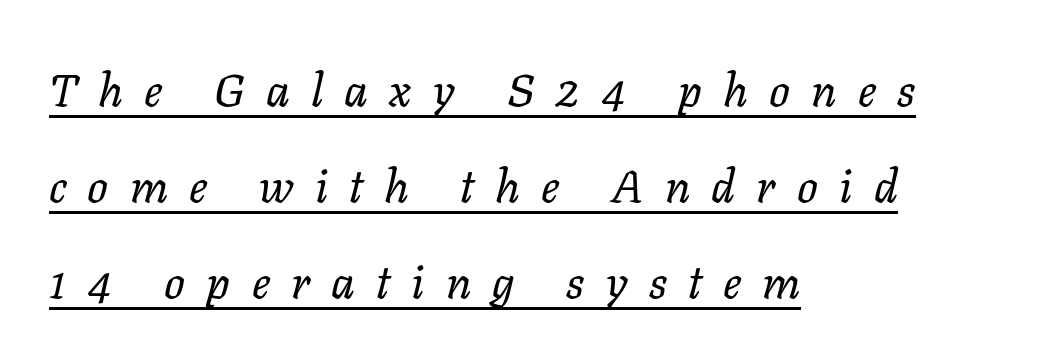
Underlining? Definitely there. The type is letterspaced generously, with wide tracking. You could not count columns in this text — the font is proportionally spaced. The face used here has a pronounced slope to its letters.
